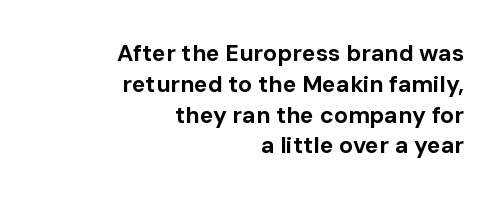
Q: Is the text bold? A: Yes.
Q: Is the text italic (slanted)? A: No, it is upright.
Q: Is the text underlined? A: No.
Q: How is the paragraph aligned? A: Right-aligned.
Q: Is the spacing between letters normal or unusually wide? A: Normal.
Q: Is the spacing between lines tight, normal or loose? A: Normal.
